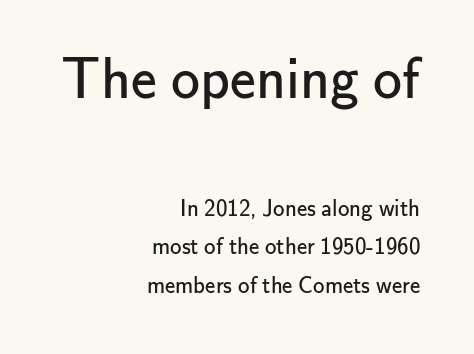
{"serif": "no", "italic": "no", "bold": "no", "weight": "regular", "width": "normal", "stroke_contrast": "low", "x_height": "small", "monospaced": "no", "underline": "no", "align": "right", "line_spacing": "normal", "line_spacing_ratio": 1.68, "letter_spacing": "normal", "letter_spacing_em": 0.0, "larger_block": "first", "size_ratio": 2.52, "glyph_px": 58}
